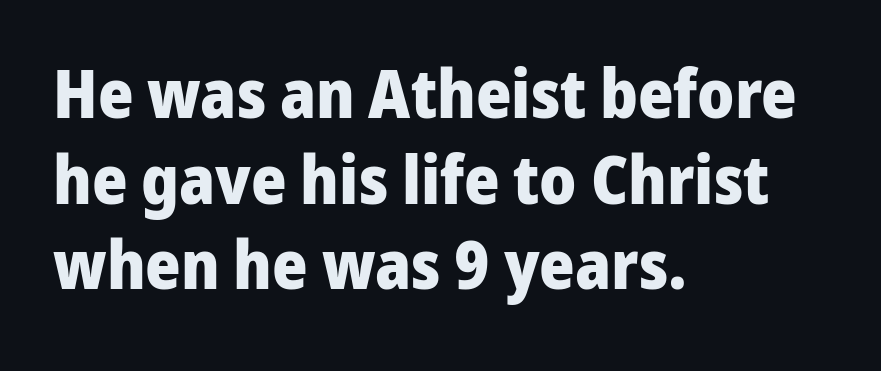
The space directly below the letters is spotless. The typography opts for an upright posture over an oblique one. Which margin do the lines hug? The left one — the right edge is uneven. The face used here is a sans, in the tradition of grotesques and geometrics. Between one letter and the next there's only the usual sliver of space. The face used here is proportionally spaced, like ordinary book or web type.
